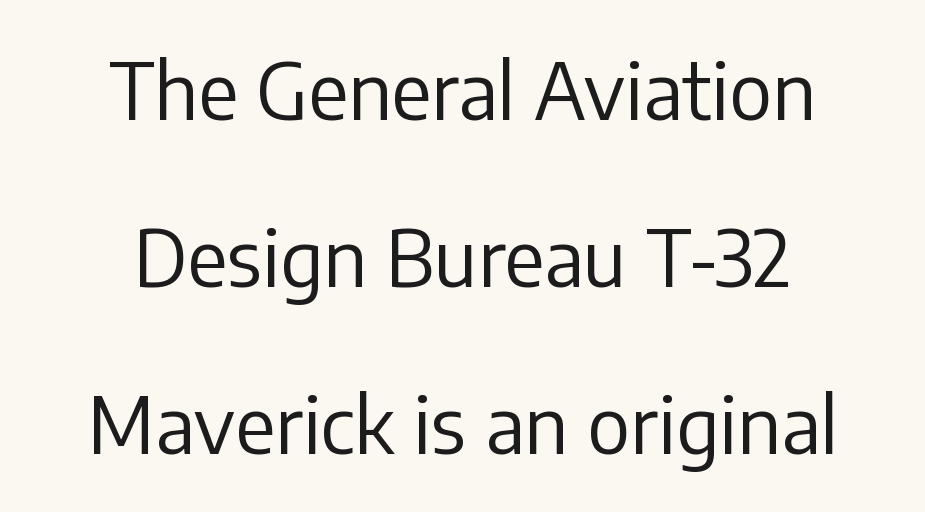
Posture: upright roman. Weight: regular or lighter. Characters follow at the spacing the type designer built in. Alignment: centered. Honestly, the rows look like they've been pulled way apart.
